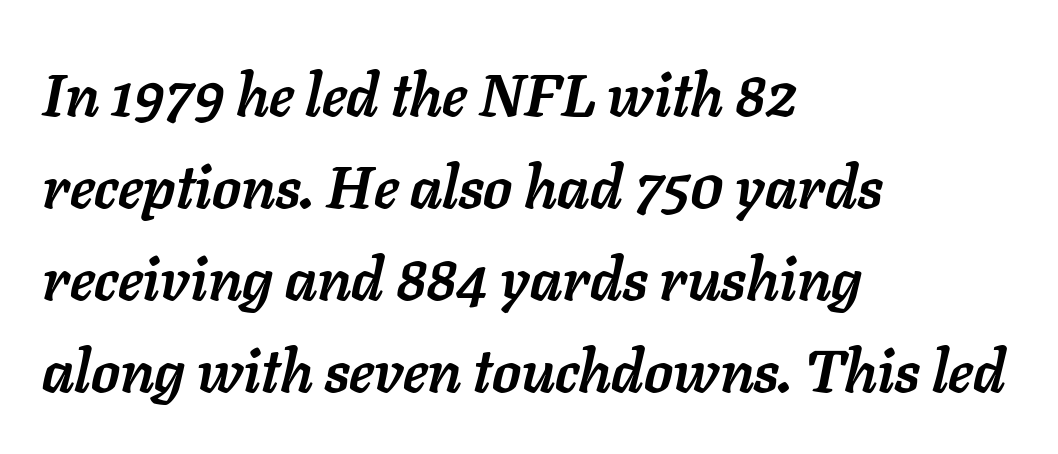
Q: Is the text bold? A: Yes.
Q: Is the text italic (slanted)? A: Yes, it leans right by about 11 degrees.
Q: Is the text underlined? A: No.
Q: How is the paragraph aligned? A: Left-aligned.
Q: Is the spacing between letters normal or unusually wide? A: Normal.
Q: Is the spacing between lines tight, normal or loose? A: Normal.
Q: Width (condensed, normal, or wide)? A: Normal.
Q: Stroke contrast? A: Low.
Q: x-height? A: Medium.
Q: Monospaced? A: No.
